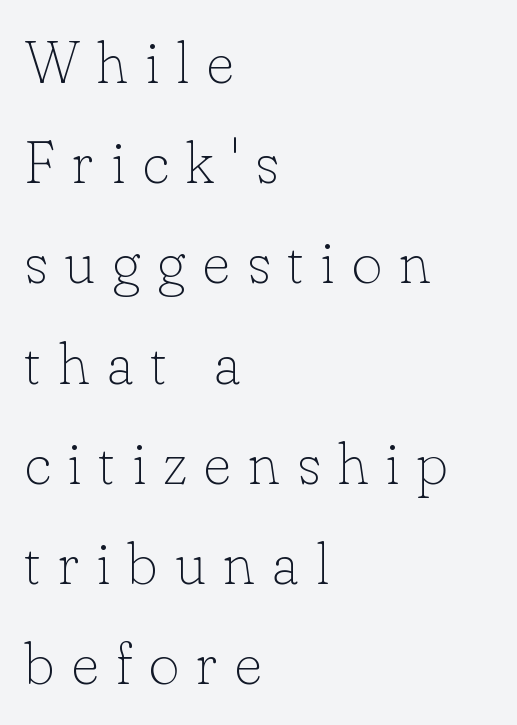
{"serif": "yes", "italic": "no", "bold": "no", "weight": "thin", "width": "normal", "stroke_contrast": "low", "x_height": "small", "monospaced": "no", "underline": "no", "align": "left", "line_spacing": "normal", "line_spacing_ratio": 1.67, "letter_spacing": "wide", "letter_spacing_em": 0.28, "glyph_px": 60}
